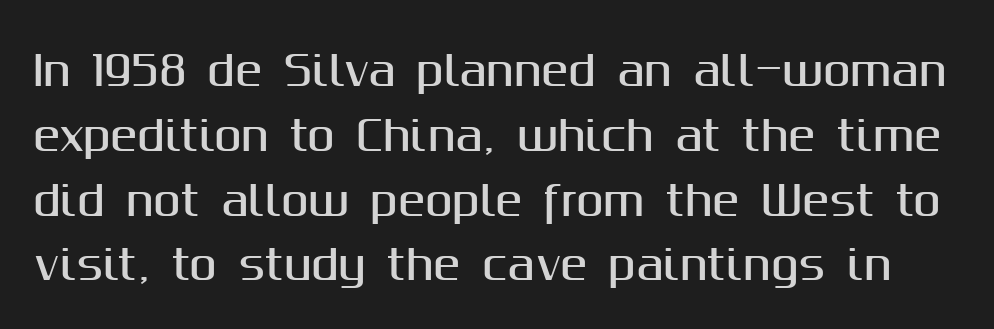
{"serif": "no", "italic": "no", "width": "normal", "stroke_contrast": "medium", "x_height": "medium", "monospaced": "no", "underline": "no", "line_spacing": "normal", "line_spacing_ratio": 1.58, "letter_spacing": "normal", "letter_spacing_em": 0.0, "glyph_px": 41}
